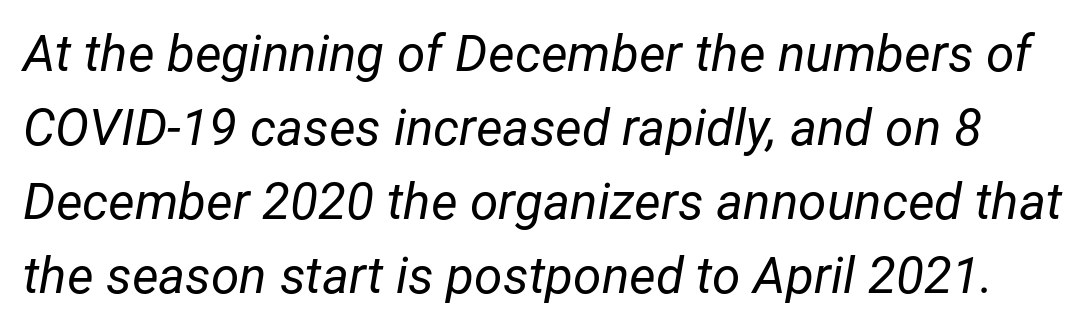
This rendering features lettering with no underline. A typesetter would mark this as italic. Each letter keeps its own natural width here, so spacing adapts to shape. Glyph-to-glyph distance matches everyday printed text. Each stroke keeps to a modest, everyday thickness or less.
